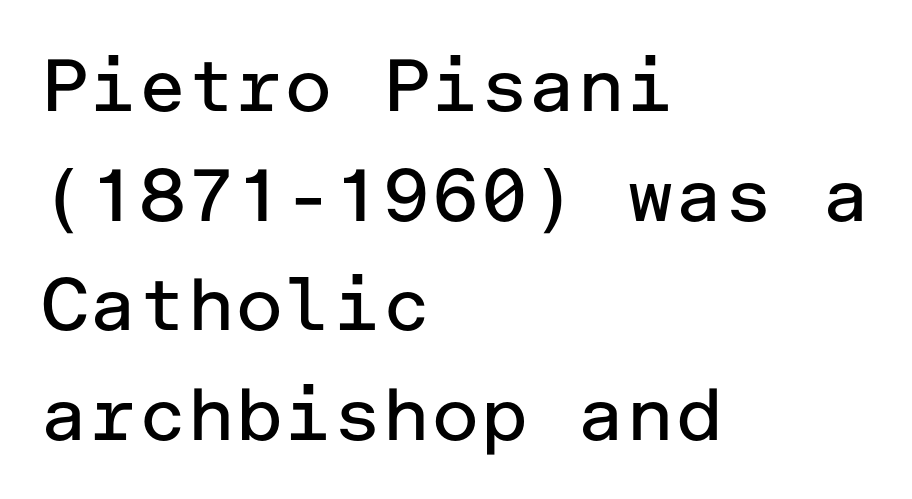
Is the letter spacing exaggerated? No — it looks like the ordinary default. A clean baseline with only descenders dipping below it. I'd call this a sans setting — the letters go barefoot. Posture: vertical. The weight tops out at a normal text grade. A typesetter would call this leading conventional body-copy spacing.
